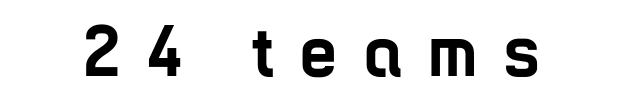
The image shows 73 px semibold, condensed sans-serif type, upright; set unusually wide letter spacing (+0.37 em), not underlined; low stroke contrast and a medium x-height.
